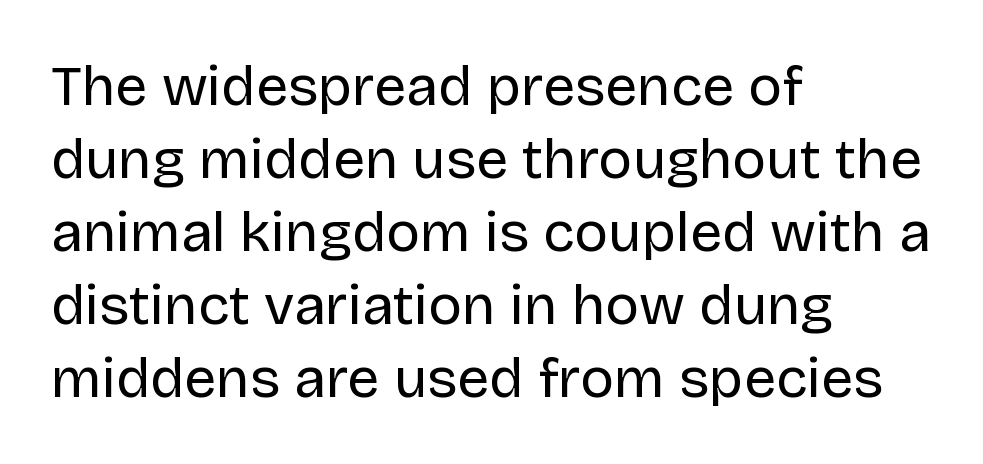
{"serif": "no", "italic": "no", "bold": "no", "weight": "regular", "width": "normal", "stroke_contrast": "low", "x_height": "large", "monospaced": "no", "underline": "no", "align": "left", "line_spacing": "normal", "line_spacing_ratio": 1.28, "letter_spacing": "normal", "letter_spacing_em": 0.0, "glyph_px": 57}
